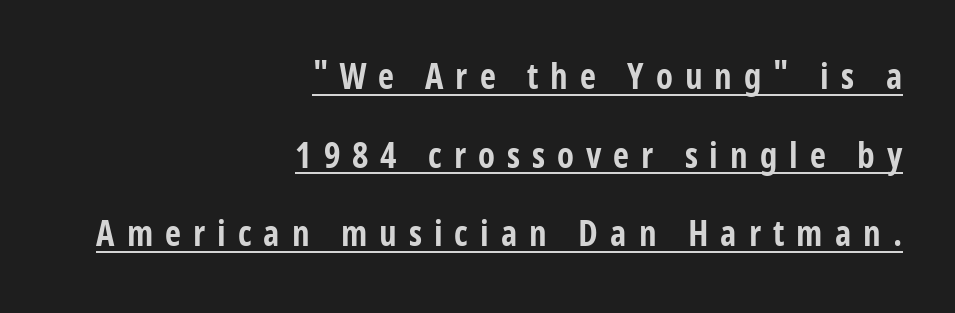
The image shows 35 px bold, condensed sans-serif type, upright; set right-aligned, loose line spacing (2.25x), unusually wide letter spacing (+0.34 em), underlined; low stroke contrast and a large x-height.
